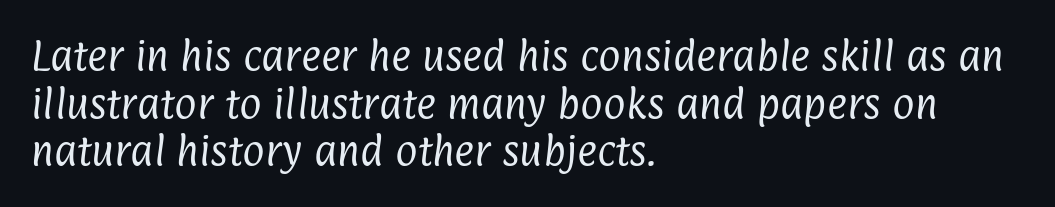
Reading down the block, your eye returns to a fixed left position each line. Looks like regular typesetting: each glyph gets only the width it needs. Students, note that the glyphs here touch the page at normal intervals. No extra ink here — the face is not bold. The rows are spaced the way most documents space them.
